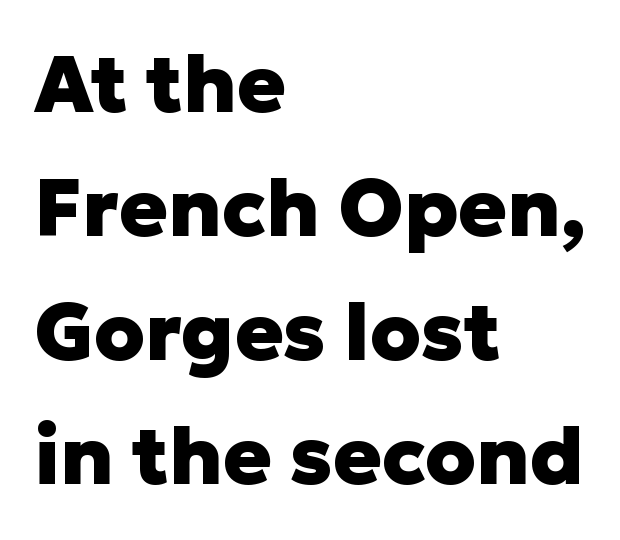
Character widths vary here, with narrow letters taking less room than wide ones. Baseline-to-baseline distance is the conventional proportion of letter height. Do the letters lean? They stand straight. Caption: bold face, heavy strokes. The typesetter chose a ragged-right arrangement here. How are the letters spaced? Ordinarily, with no added tracking.
